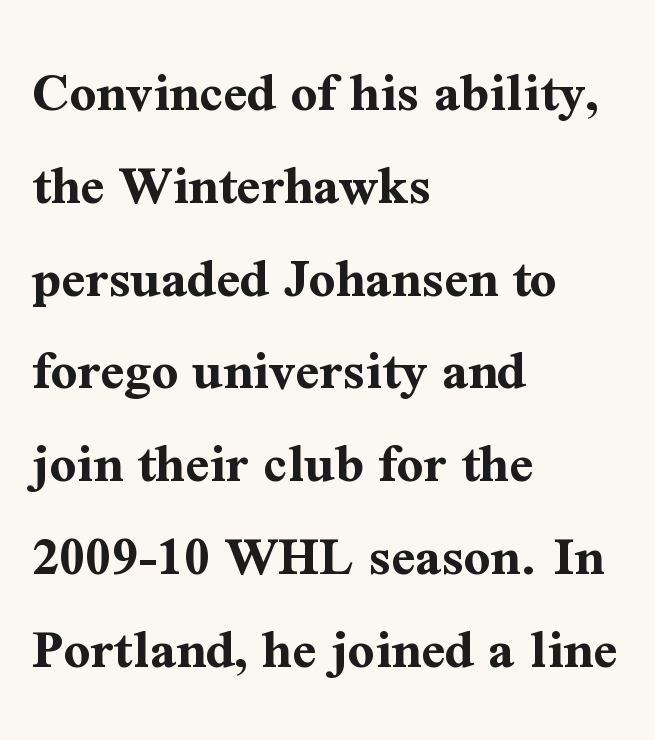
Q: Is the text bold? A: Yes.
Q: Is the text italic (slanted)? A: No, it is upright.
Q: Is the typeface a serif or a sans-serif typeface? A: Serif.
Q: Is the text underlined? A: No.
Q: How is the paragraph aligned? A: Left-aligned.
Q: Is the spacing between letters normal or unusually wide? A: Normal.
Q: Is the spacing between lines tight, normal or loose? A: Normal.
Q: Width (condensed, normal, or wide)? A: Normal.
Q: Stroke contrast? A: Medium.
Q: x-height? A: Medium.
Q: Monospaced? A: No.
